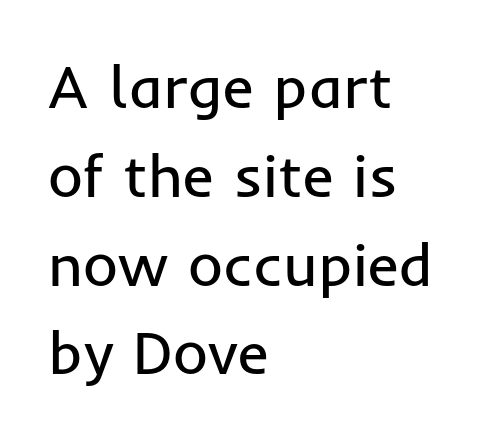
Do the letters lean? They stand straight. Plain, unruled lines of type. Compared with typical paragraphs, the rows here are spaced about the same. The letterforms sit shoulder to shoulder at normal distance.
